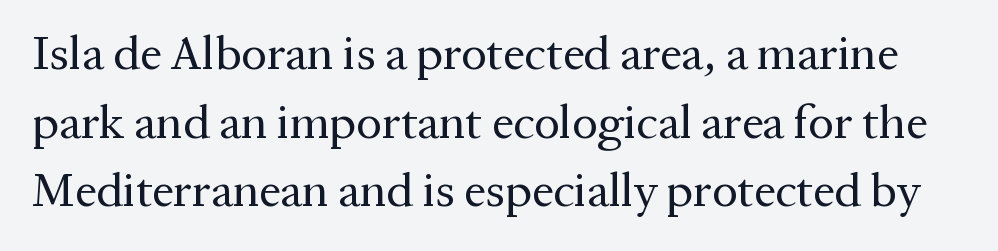
Q: Is the text bold? A: No.
Q: Is the text italic (slanted)? A: No, it is upright.
Q: Is the typeface a serif or a sans-serif typeface? A: Serif.
Q: Is the text underlined? A: No.
Q: Is the spacing between letters normal or unusually wide? A: Normal.
Q: Is the spacing between lines tight, normal or loose? A: Normal.
Q: Width (condensed, normal, or wide)? A: Normal.
Q: Stroke contrast? A: Medium.
Q: x-height? A: Medium.
Q: Monospaced? A: No.
